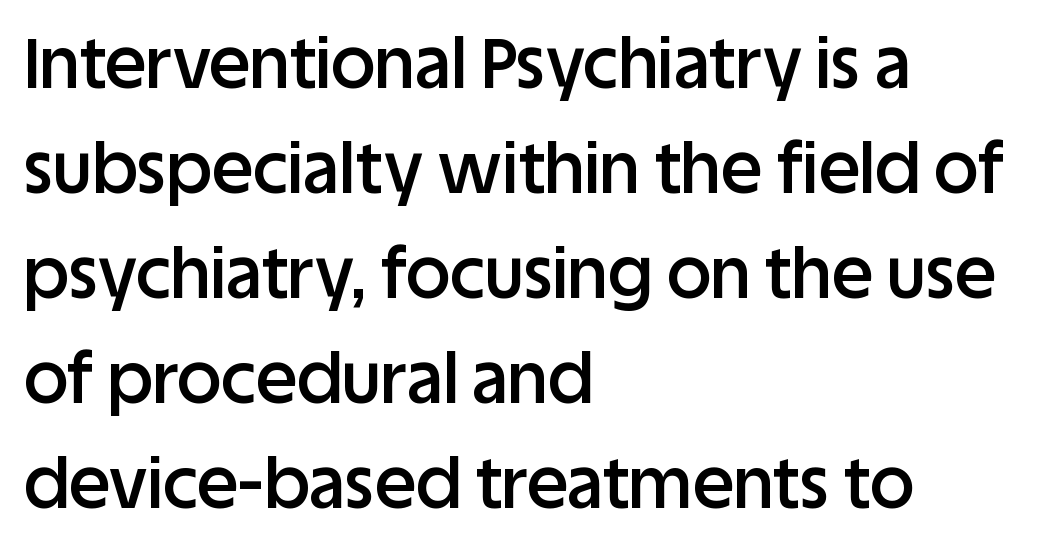
{"serif": "no", "italic": "no", "bold": "semi", "weight": "semibold", "width": "normal", "stroke_contrast": "low", "x_height": "large", "monospaced": "no", "underline": "no", "align": "left", "line_spacing": "normal", "line_spacing_ratio": 1.52, "letter_spacing": "normal", "letter_spacing_em": 0.0, "glyph_px": 69}
